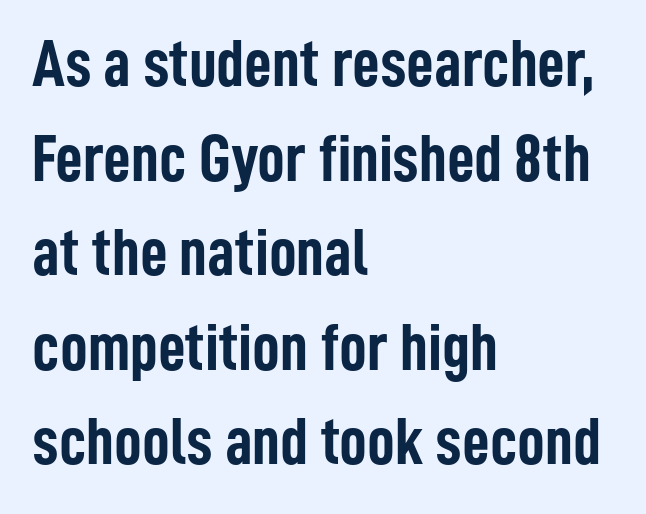
Here the designer chose a conventional face with non-uniform glyph widths. Glyph-to-glyph distance matches everyday printed text. To sum up the face: it is a sans, with no serifs. Notice how the passage keeps a crisp vertical edge on the left only.
